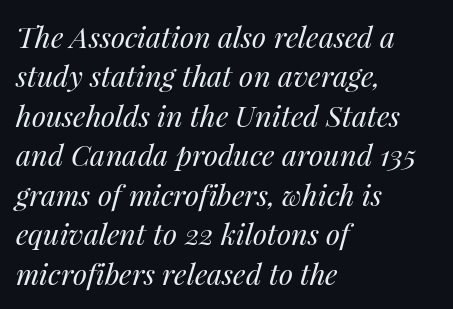
The image shows 29 px regular-weight type, italic (leaning right); set left-aligned, normal line spacing (1.36x), normal letter spacing, not underlined; medium stroke contrast and a medium x-height.
